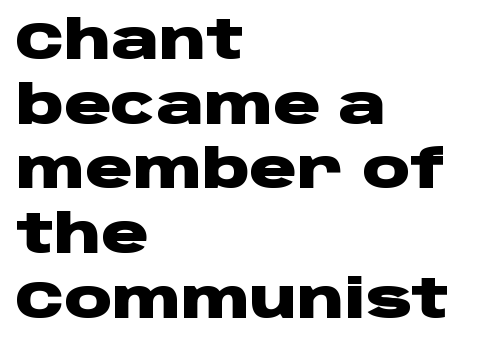
Q: Is the text bold? A: Yes.
Q: Is the text italic (slanted)? A: No, it is upright.
Q: Is the typeface a serif or a sans-serif typeface? A: Sans-serif.
Q: Is the text underlined? A: No.
Q: How is the paragraph aligned? A: Left-aligned.
Q: Is the spacing between letters normal or unusually wide? A: Normal.
Q: Width (condensed, normal, or wide)? A: Wide.
Q: Stroke contrast? A: Low.
Q: x-height? A: Large.
Q: Monospaced? A: No.
